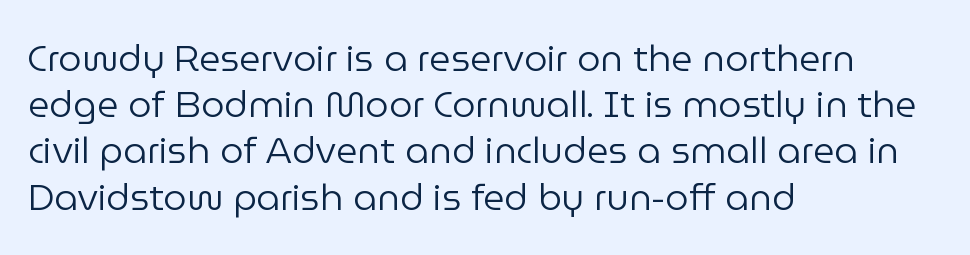
Leading matches the norm, producing a regular column. The area under the type is left untouched. Short and long lines alike share a common starting point at left. Ascenders rise straight up at ninety degrees. This sample uses plain, unmodified letter spacing. This rendering employs a face without finishing strokes, i.e., a sans-serif.
